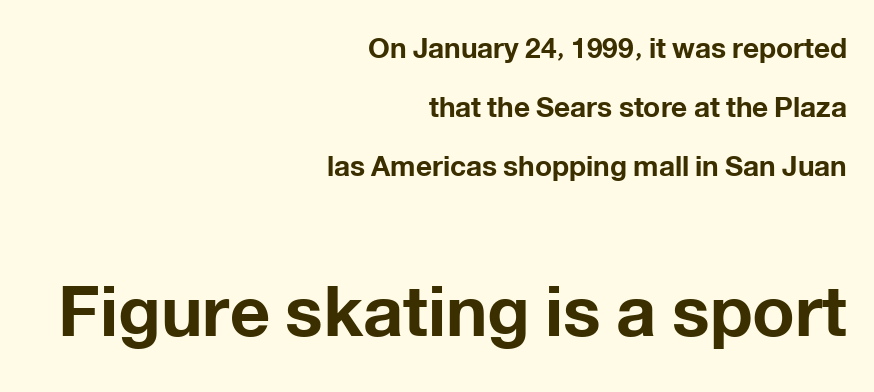
The image shows 70 px bold sans-serif type, upright; set right-aligned, loose line spacing (2.11x), normal letter spacing, not underlined; the second (bottom) block is 2.5x larger; low stroke contrast and a medium x-height.
